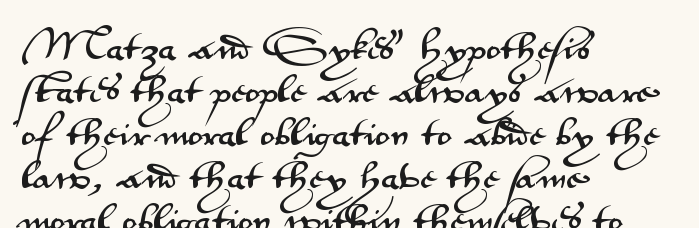
The image shows 31 px wide sans-serif type; set left-aligned, normal line spacing (1.39x), normal letter spacing, not underlined; medium stroke contrast and a small x-height.
